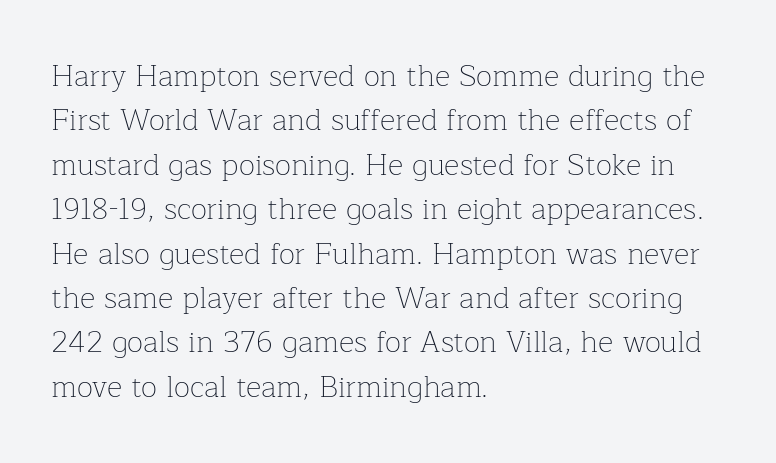
Q: Is the text bold? A: No.
Q: Is the text italic (slanted)? A: No, it is upright.
Q: Is the typeface a serif or a sans-serif typeface? A: Serif.
Q: Is the text underlined? A: No.
Q: How is the paragraph aligned? A: Left-aligned.
Q: Is the spacing between letters normal or unusually wide? A: Normal.
Q: Is the spacing between lines tight, normal or loose? A: Normal.
Q: Width (condensed, normal, or wide)? A: Normal.
Q: Stroke contrast? A: Low.
Q: x-height? A: Medium.
Q: Monospaced? A: No.
